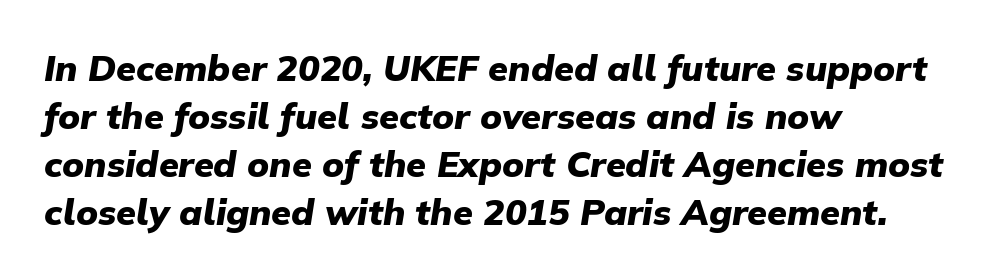
The image shows 36 px heavy type, italic (leaning right); set left-aligned, normal line spacing (1.33x), normal letter spacing, not underlined; low stroke contrast and a medium x-height.
